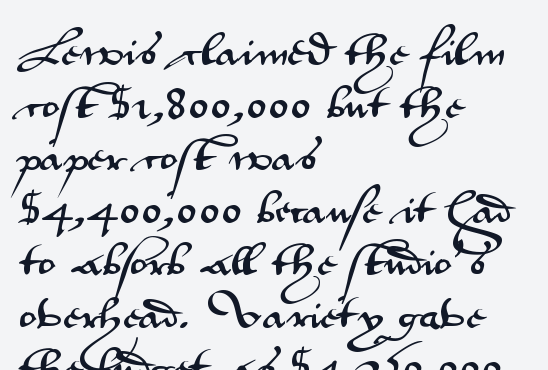
Reading down the column, the eye jumps a familiar distance to each next line. Check under the words: just untouched page. Teacher's note: observe the even left margin — that is flush-left alignment. Look at the bottom of the vertical strokes: they stop flat, with no serifs.
